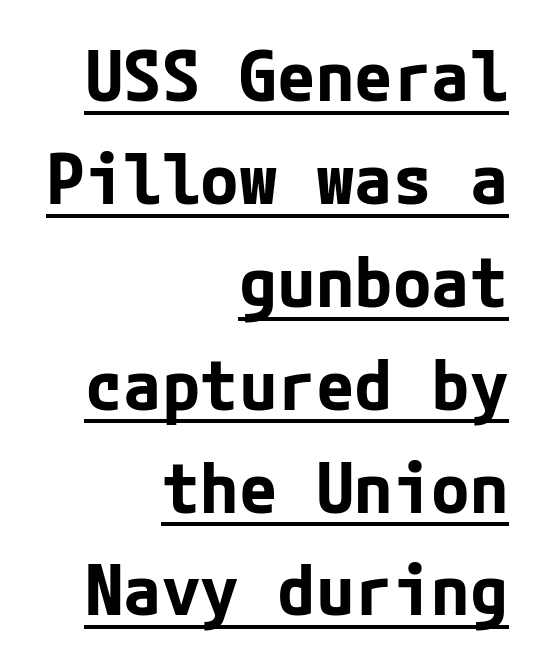
Q: Is the text bold? A: Yes.
Q: Is the text italic (slanted)? A: No, it is upright.
Q: Is the typeface a serif or a sans-serif typeface? A: Sans-serif.
Q: Is the text underlined? A: Yes.
Q: How is the paragraph aligned? A: Right-aligned.
Q: Is the spacing between letters normal or unusually wide? A: Normal.
Q: Is the spacing between lines tight, normal or loose? A: Normal.
Q: Width (condensed, normal, or wide)? A: Normal.
Q: Stroke contrast? A: Low.
Q: x-height? A: Medium.
